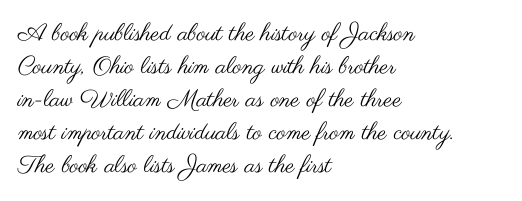
These lines stack with their left ends in a neat column. Letters rest on an invisible, unmarked baseline. The lines sit at an ordinary, default distance from one another. No letter is thick-stroked: the sample isn't bold. Default kerning and tracking; the words read as compact shapes.
